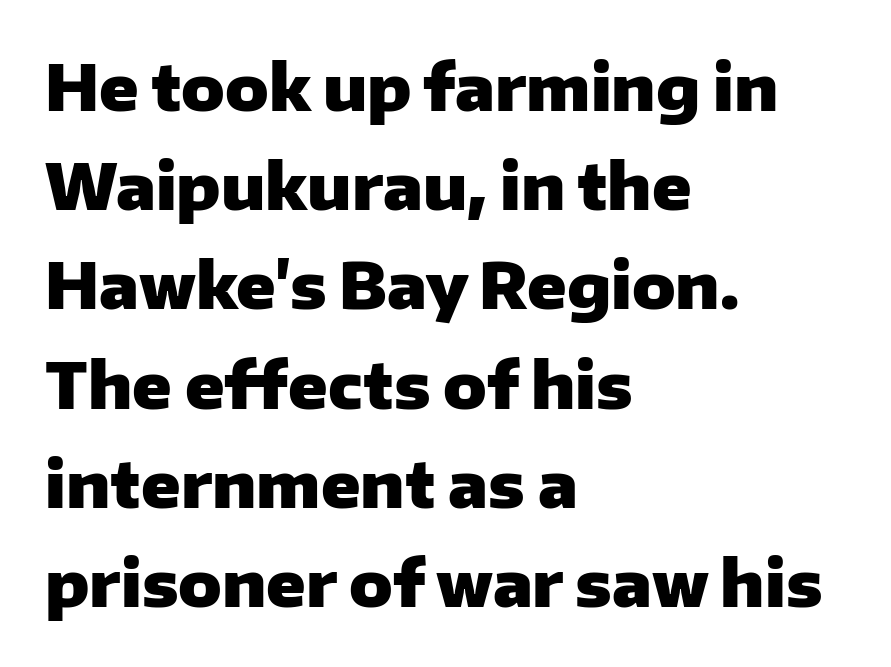
The image shows 64 px heavy sans-serif type, upright; set left-aligned, normal line spacing (1.55x), normal letter spacing, not underlined; low stroke contrast and a medium x-height.
